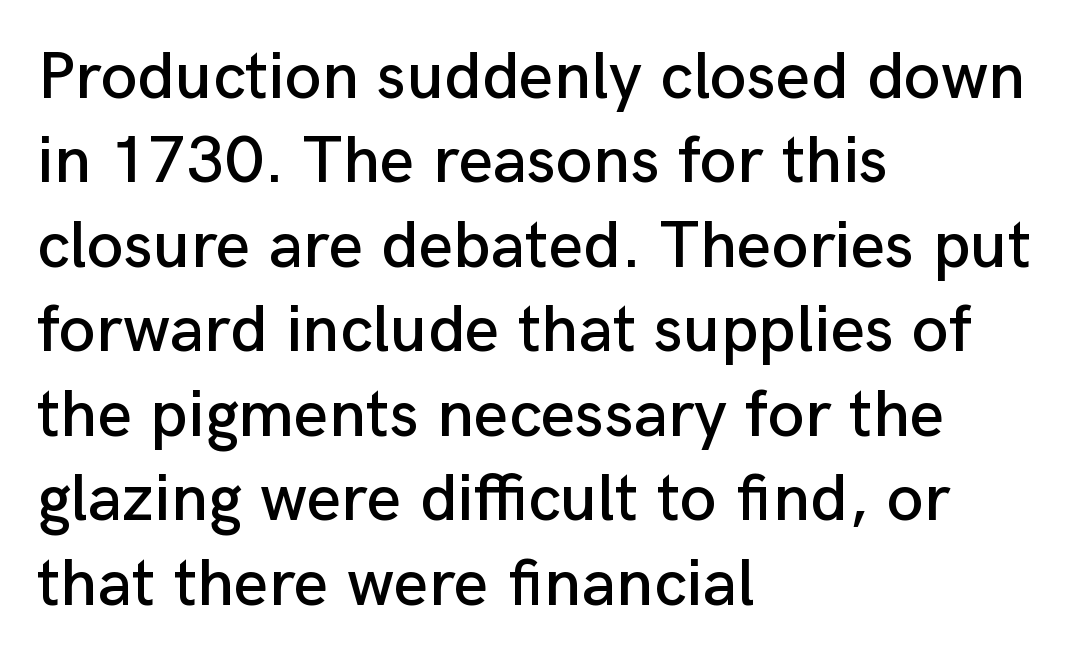
{"serif": "no", "italic": "no", "width": "normal", "stroke_contrast": "low", "x_height": "medium", "monospaced": "no", "underline": "no", "align": "left", "line_spacing": "normal", "line_spacing_ratio": 1.26, "letter_spacing": "normal", "letter_spacing_em": 0.0, "glyph_px": 67}
